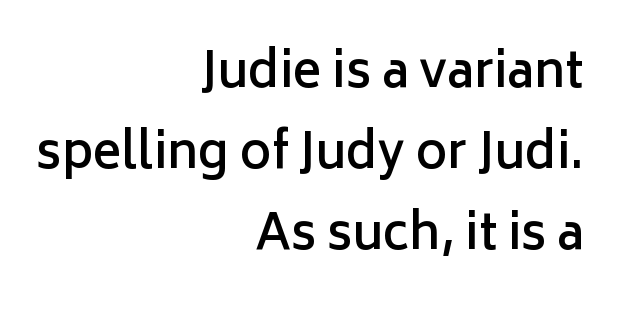
Q: Is the text bold? A: Semi-bold.
Q: Is the text italic (slanted)? A: No, it is upright.
Q: Is the typeface a serif or a sans-serif typeface? A: Sans-serif.
Q: Is the text underlined? A: No.
Q: How is the paragraph aligned? A: Right-aligned.
Q: Is the spacing between letters normal or unusually wide? A: Normal.
Q: Is the spacing between lines tight, normal or loose? A: Normal.
Q: Width (condensed, normal, or wide)? A: Normal.
Q: Stroke contrast? A: Low.
Q: x-height? A: Medium.
Q: Monospaced? A: No.
